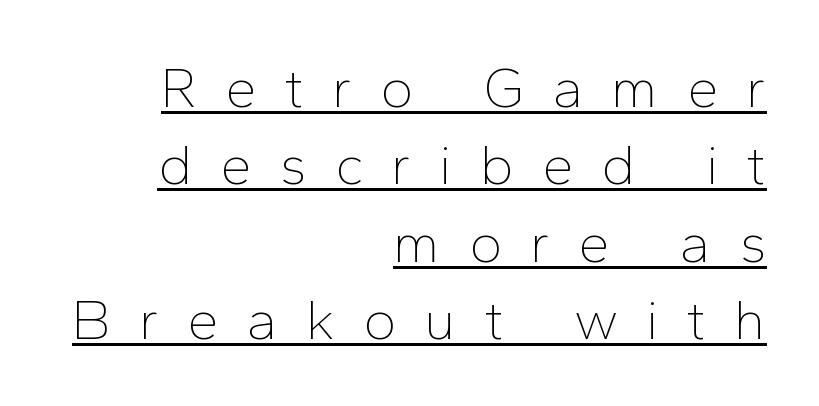
Q: Is the text bold? A: No.
Q: Is the text italic (slanted)? A: No, it is upright.
Q: Is the typeface a serif or a sans-serif typeface? A: Sans-serif.
Q: Is the text underlined? A: Yes.
Q: How is the paragraph aligned? A: Right-aligned.
Q: Is the spacing between letters normal or unusually wide? A: Unusually wide.
Q: Is the spacing between lines tight, normal or loose? A: Normal.
Q: Width (condensed, normal, or wide)? A: Normal.
Q: Stroke contrast? A: Low.
Q: x-height? A: Medium.
Q: Monospaced? A: No.
